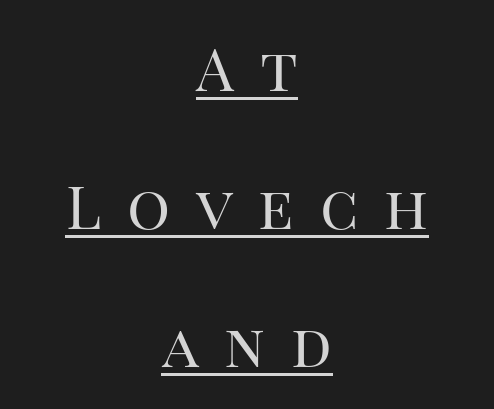
{"serif": "yes", "italic": "no", "bold": "no", "weight": "regular", "width": "normal", "stroke_contrast": "high", "x_height": "large", "monospaced": "no", "underline": "yes", "align": "center", "line_spacing": "loose", "line_spacing_ratio": 2.3, "letter_spacing": "wide", "letter_spacing_em": 0.43, "glyph_px": 60}
